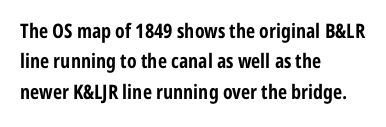
Heavy, bold letterforms. The rendering anchors every line to the left-hand side. The line-height multiplier appears to be the usual default. Style check: upright. There is no visible air inserted between adjacent glyphs. Descenders hang freely into open space.
